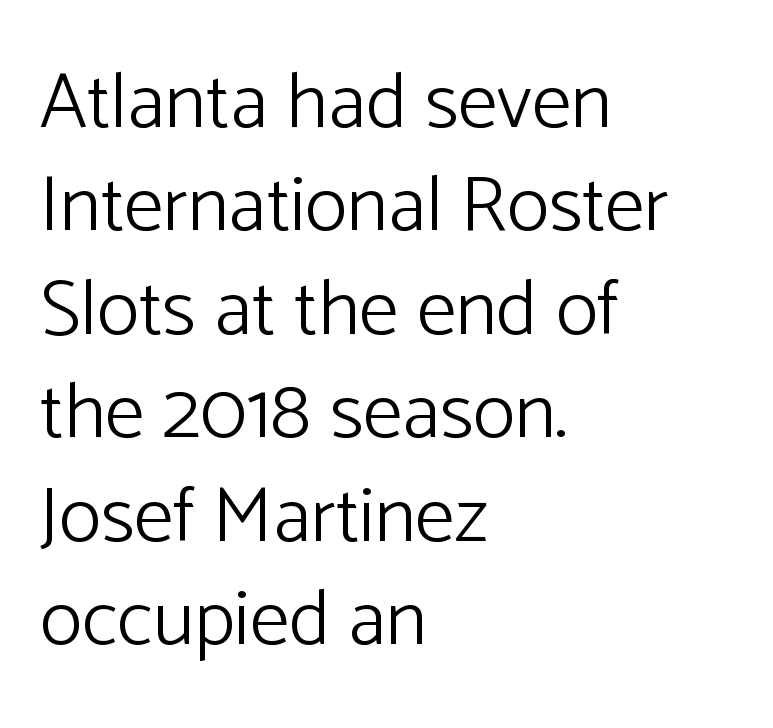
The image shows 79 px light sans-serif type, upright; set left-aligned, normal line spacing (1.31x), normal letter spacing, not underlined; low stroke contrast and a medium x-height.
